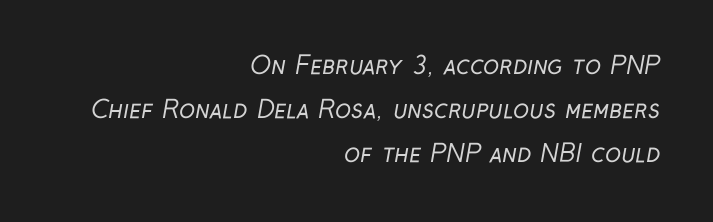
{"bold": "no", "underline": "no", "align": "right", "line_spacing_ratio": 1.84, "letter_spacing": "normal", "letter_spacing_em": 0.0, "glyph_px": 24}
